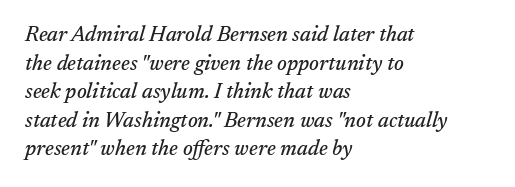
{"italic": "yes", "lean": "right", "slant_degrees": 17, "underline": "no", "align": "left", "line_spacing": "normal", "line_spacing_ratio": 1.36, "letter_spacing": "normal", "letter_spacing_em": 0.0, "glyph_px": 21}
